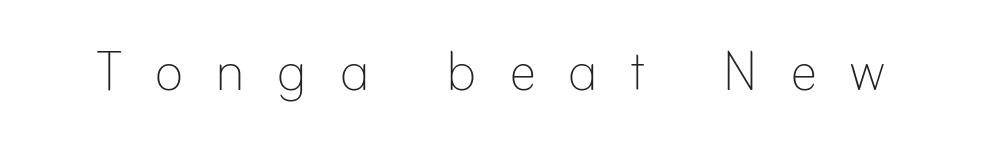
Q: Is the text bold? A: No.
Q: Is the text italic (slanted)? A: No, it is upright.
Q: Is the text underlined? A: No.
Q: Is the spacing between letters normal or unusually wide? A: Unusually wide.
Q: Width (condensed, normal, or wide)? A: Normal.
Q: Stroke contrast? A: Low.
Q: x-height? A: Small.
Q: Monospaced? A: No.
